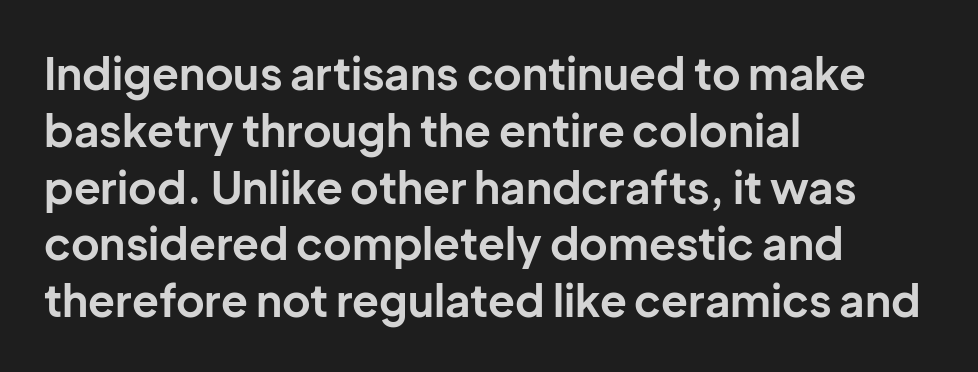
Q: Is the text bold? A: Yes.
Q: Is the text italic (slanted)? A: No, it is upright.
Q: Is the typeface a serif or a sans-serif typeface? A: Sans-serif.
Q: Is the text underlined? A: No.
Q: How is the paragraph aligned? A: Left-aligned.
Q: Is the spacing between letters normal or unusually wide? A: Normal.
Q: Is the spacing between lines tight, normal or loose? A: Normal.
Q: Width (condensed, normal, or wide)? A: Normal.
Q: Stroke contrast? A: Low.
Q: x-height? A: Medium.
Q: Monospaced? A: No.
